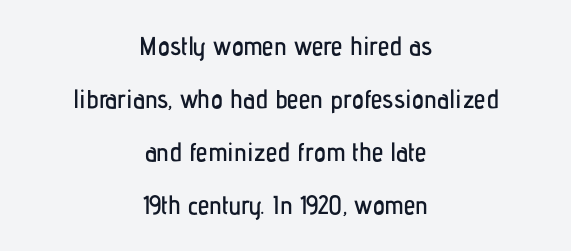
{"italic": "no", "underline": "no", "align": "center", "line_spacing": "loose", "line_spacing_ratio": 2.04, "letter_spacing": "normal", "letter_spacing_em": 0.0, "glyph_px": 26}
